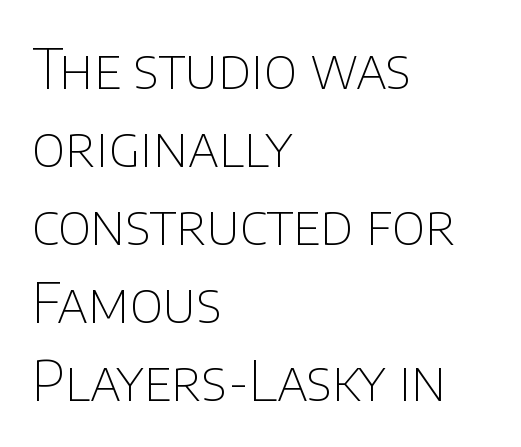
The image shows 55 px thin sans-serif type, upright; set left-aligned, normal line spacing (1.42x), normal letter spacing, not underlined; low stroke contrast and a large x-height.
